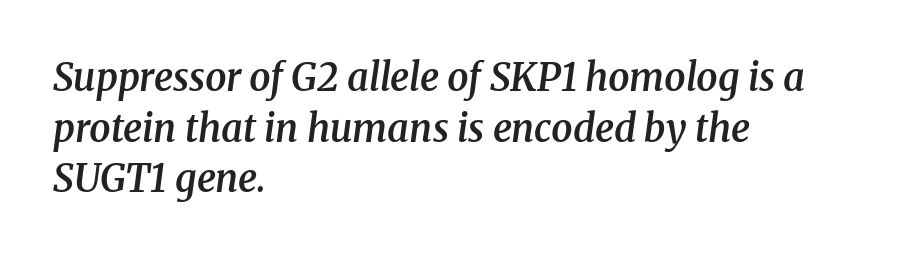
The image shows 38 px semibold serif type, italic (leaning right); set left-aligned, normal line spacing (1.33x), normal letter spacing, not underlined; medium stroke contrast and a medium x-height.
